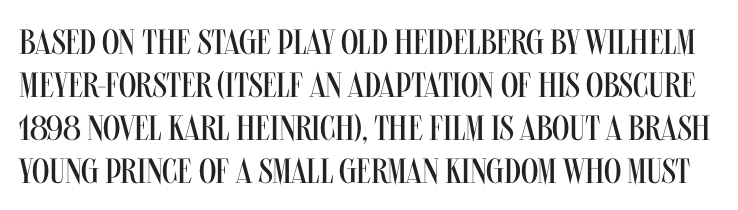
The specimen omits any rule beneath the text block's lines. Vertical strokes here are truly vertical. Each letter keeps its own natural width here, so spacing adapts to shape. This rendering leaves character spacing at its baseline value.
